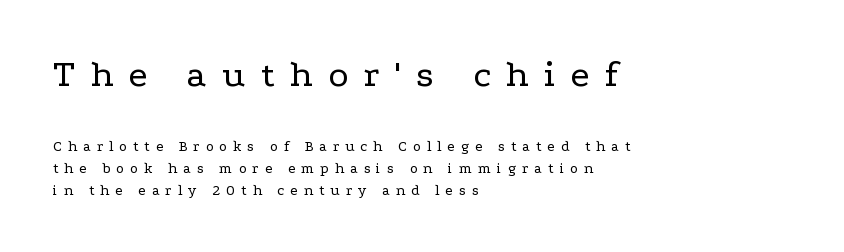
Proportional: the letters do not fall into vertical columns. Between these two stacked blocks, the higher one wins on size. Designer's note — italics off, roman on. Decoration check: the copy has no underline.
